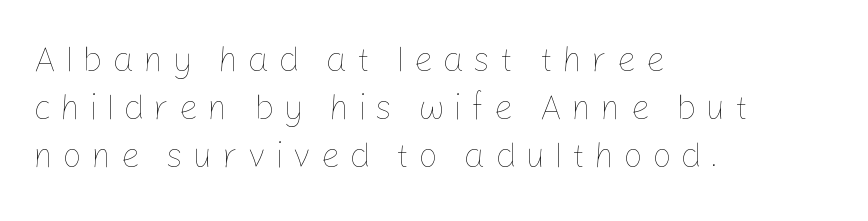
{"italic": "no", "bold": "no", "weight": "thin", "width": "normal", "stroke_contrast": "low", "x_height": "medium", "monospaced": "no", "underline": "no", "align": "left", "line_spacing": "normal", "line_spacing_ratio": 1.37, "letter_spacing": "wide", "letter_spacing_em": 0.25, "glyph_px": 35}
